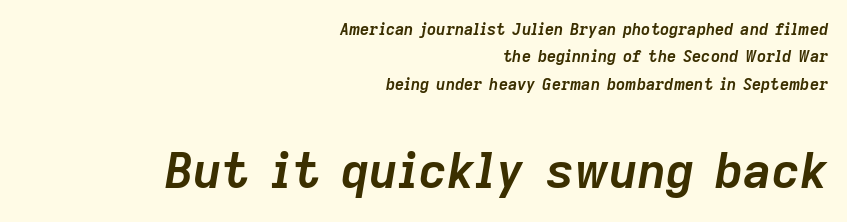
Q: Is the text bold? A: Yes.
Q: Is the text italic (slanted)? A: Yes, it leans right by about 9 degrees.
Q: Is the text underlined? A: No.
Q: How is the paragraph aligned? A: Right-aligned.
Q: Is the spacing between letters normal or unusually wide? A: Normal.
Q: Which block of text is set in a larger size, the first (top) or the second (bottom)? A: The second (bottom) one.
Q: Width (condensed, normal, or wide)? A: Normal.
Q: Stroke contrast? A: Low.
Q: x-height? A: Medium.
Q: Monospaced? A: No.
